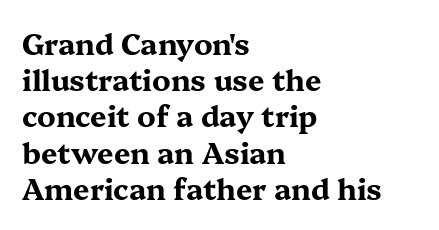
The letters sit at their default tracking, neither squeezed nor spread. As a designer I'd log this as weight 700, bold. Reading down the block, your eye returns to a fixed left position each line. Clear beneath every line of the passage. Regular leading.
